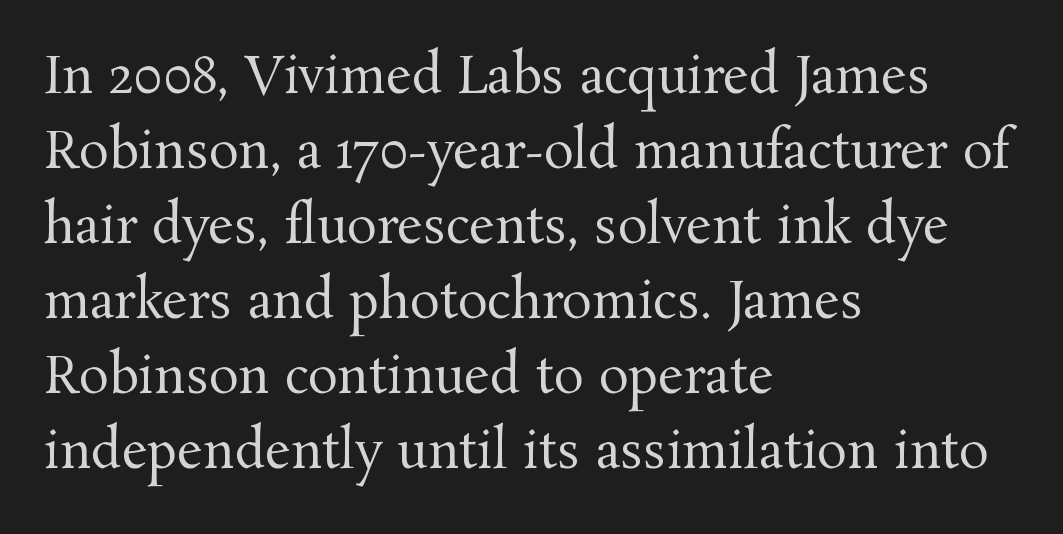
{"serif": "yes", "italic": "no", "bold": "no", "weight": "regular", "width": "normal", "stroke_contrast": "medium", "x_height": "medium", "monospaced": "no", "underline": "no", "align": "left", "line_spacing": "normal", "line_spacing_ratio": 1.5, "letter_spacing": "normal", "letter_spacing_em": 0.0, "glyph_px": 50}
